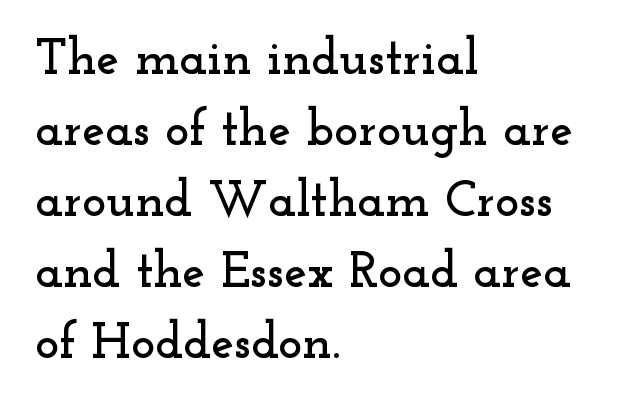
The text was rendered using a seriffed face with decorative stroke endings. These lines stack with their left ends in a neat column. The letterforms sit shoulder to shoulder at normal distance. In terms of posture, this sample is upright. The space directly below the letters is spotless.
